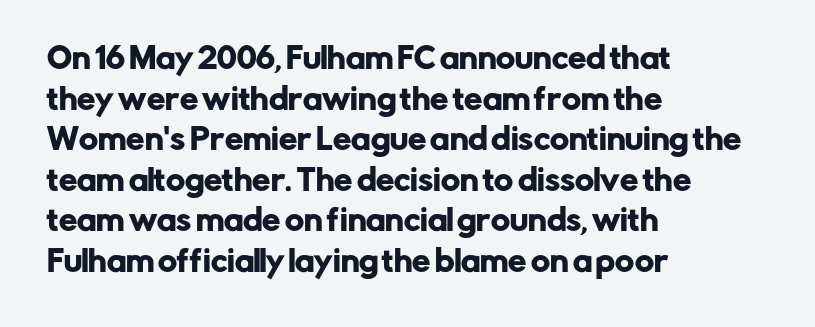
{"serif": "no", "italic": "no", "width": "normal", "stroke_contrast": "low", "x_height": "medium", "monospaced": "no", "underline": "no", "align": "left", "line_spacing": "normal", "line_spacing_ratio": 1.4, "letter_spacing": "normal", "letter_spacing_em": 0.0, "glyph_px": 29}
